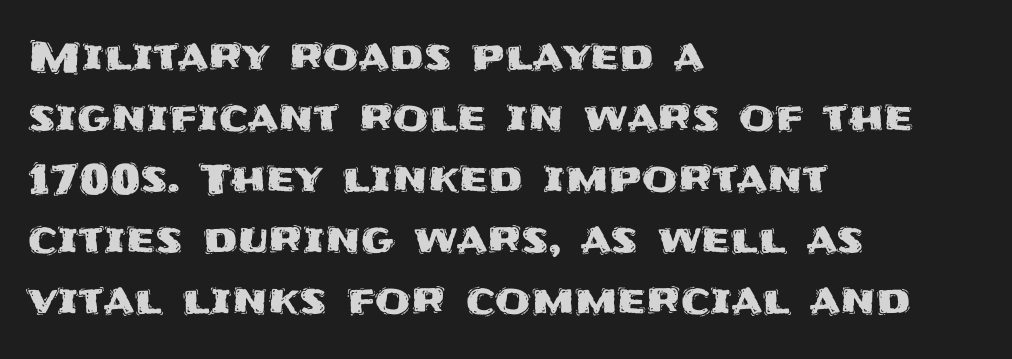
The image shows 41 px sans-serif type, upright; set left-aligned, normal line spacing (1.49x), normal letter spacing, not underlined; medium stroke contrast and a large x-height.
